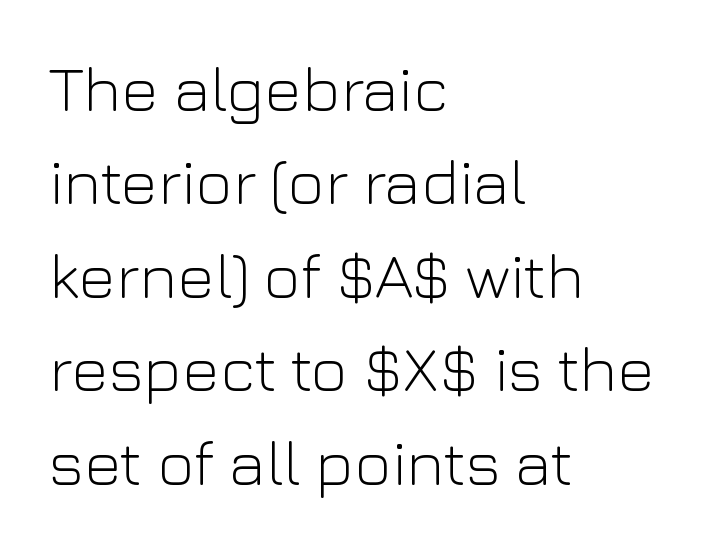
Q: Is the text bold? A: No.
Q: Is the text italic (slanted)? A: No, it is upright.
Q: Is the typeface a serif or a sans-serif typeface? A: Sans-serif.
Q: Is the text underlined? A: No.
Q: How is the paragraph aligned? A: Left-aligned.
Q: Is the spacing between letters normal or unusually wide? A: Normal.
Q: Is the spacing between lines tight, normal or loose? A: Normal.
Q: Width (condensed, normal, or wide)? A: Normal.
Q: Stroke contrast? A: Low.
Q: x-height? A: Medium.
Q: Monospaced? A: No.
